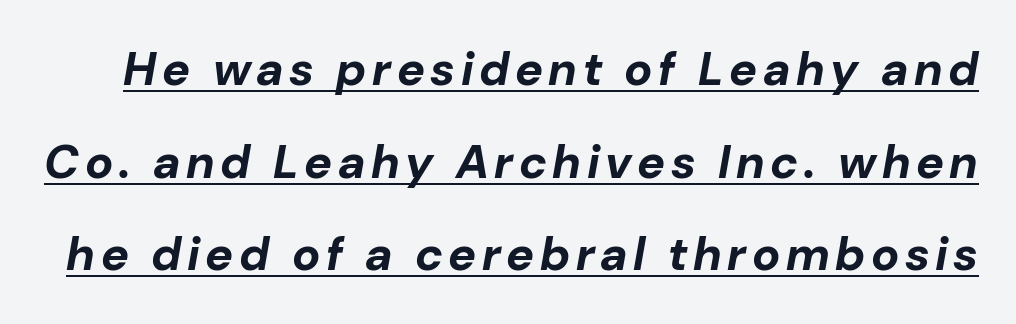
The image shows 47 px bold type, italic (leaning right); set loose line spacing (1.97x), underlined; low stroke contrast and a medium x-height.
